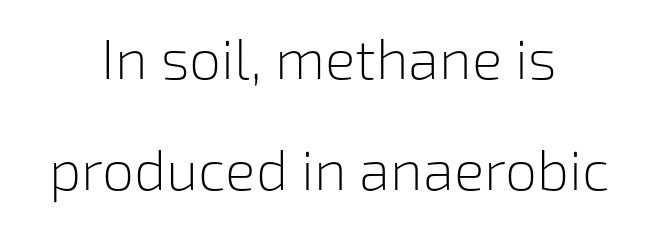
Q: Is the text bold? A: No.
Q: Is the text italic (slanted)? A: No, it is upright.
Q: Is the typeface a serif or a sans-serif typeface? A: Sans-serif.
Q: Is the text underlined? A: No.
Q: How is the paragraph aligned? A: Centered.
Q: Is the spacing between letters normal or unusually wide? A: Normal.
Q: Is the spacing between lines tight, normal or loose? A: Loose.
Q: Width (condensed, normal, or wide)? A: Normal.
Q: Stroke contrast? A: Low.
Q: x-height? A: Medium.
Q: Monospaced? A: No.
